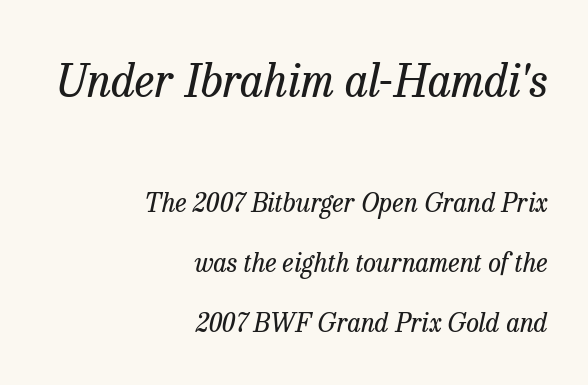
The axis of the letterforms is tilted away from vertical. A serif font was chosen for this passage. Vertical spacing — loose. Words float on clear page, feet unadorned. Typesetter's note — upper block bumped up in size, lower block left smaller. The weight tops out at a normal text grade.
